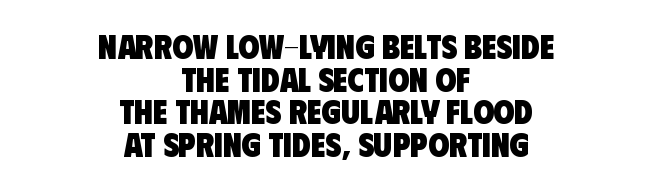
Q: Is the text bold? A: Yes.
Q: Is the typeface a serif or a sans-serif typeface? A: Sans-serif.
Q: Is the text underlined? A: No.
Q: How is the paragraph aligned? A: Centered.
Q: Is the spacing between letters normal or unusually wide? A: Normal.
Q: Is the spacing between lines tight, normal or loose? A: Tight.
Q: Width (condensed, normal, or wide)? A: Condensed.
Q: Stroke contrast? A: Low.
Q: x-height? A: Large.
Q: Monospaced? A: No.
